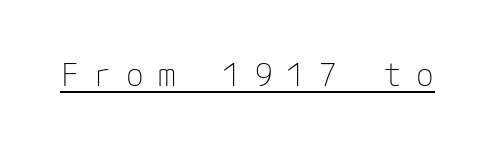
{"serif": "no", "italic": "no", "bold": "no", "weight": "thin", "width": "normal", "stroke_contrast": "low", "x_height": "medium", "underline": "yes", "letter_spacing": "wide", "letter_spacing_em": 0.46, "glyph_px": 32}
